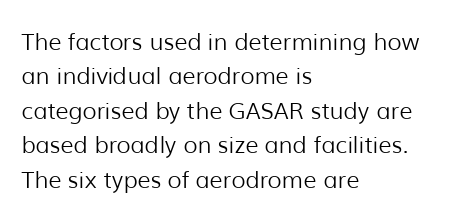
Q: Is the text bold? A: No.
Q: Is the text italic (slanted)? A: No, it is upright.
Q: Is the text underlined? A: No.
Q: How is the paragraph aligned? A: Left-aligned.
Q: Is the spacing between letters normal or unusually wide? A: Normal.
Q: Is the spacing between lines tight, normal or loose? A: Normal.
